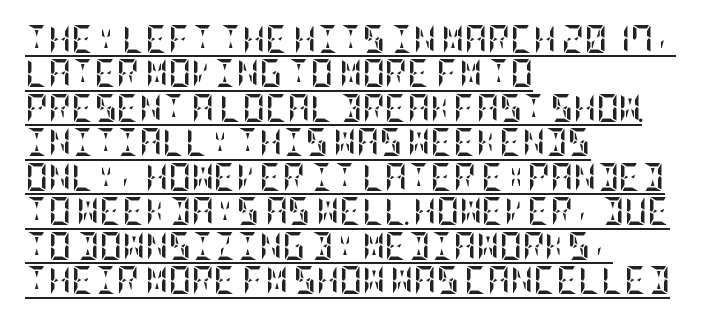
Strokes here are thick enough to call this a true bold. Where is the straight margin? On the left. There is no visible air inserted between adjacent glyphs. A typesetter would mark this as roman, not italic.
